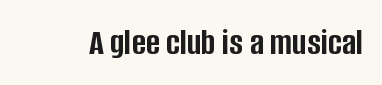
Q: Is the text bold? A: Yes.
Q: Is the text italic (slanted)? A: No, it is upright.
Q: Is the typeface a serif or a sans-serif typeface? A: Sans-serif.
Q: Is the text underlined? A: No.
Q: Is the spacing between letters normal or unusually wide? A: Normal.
Q: Width (condensed, normal, or wide)? A: Condensed.
Q: Stroke contrast? A: Low.
Q: x-height? A: Large.
Q: Monospaced? A: No.
